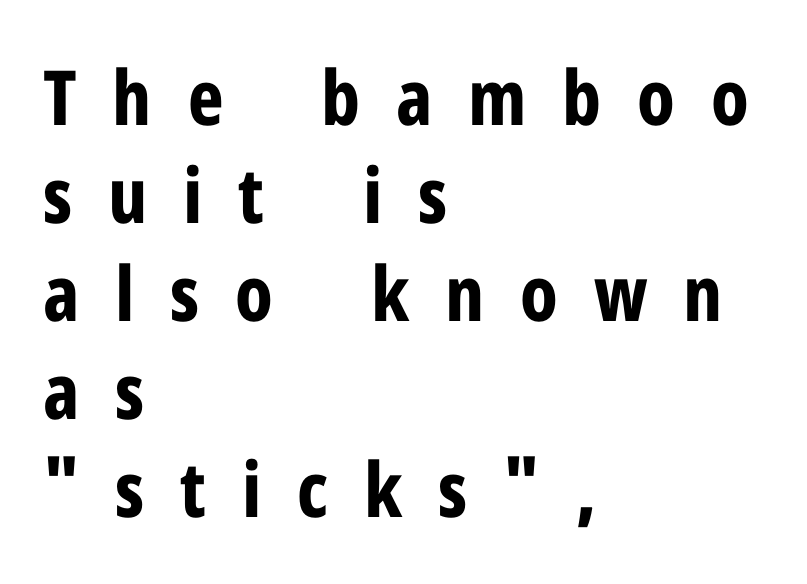
The image shows 76 px bold, condensed sans-serif type, upright; set left-aligned, normal line spacing (1.29x), unusually wide letter spacing (+0.47 em), not underlined; low stroke contrast and a medium x-height.
